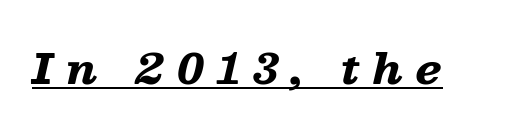
These words are printed bold, with thick strokes throughout. Loose tracking; the words dissolve into strings of separated letters. A typesetter would call this proportional, since set widths differ per character. Observe the lean: these are italic letterforms. Honestly, the underline is the first thing you notice here.
